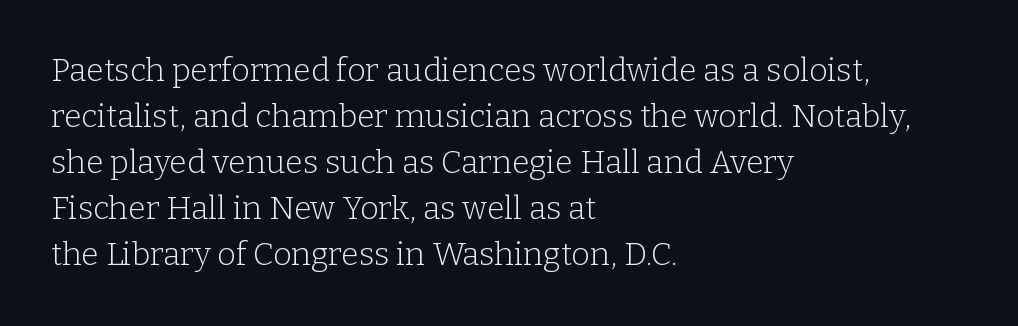
The block of text has a typical density, with ordinary space between rows. Upright lettering throughout. Font category for this specimen: serif. Clear beneath every line of the passage. No heavy texture on the line: the type isn't bold. Each word holds together tightly as a unit, with standard inter-letter gaps.
